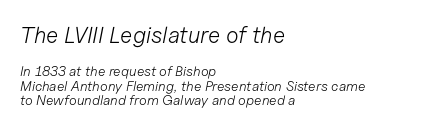
{"italic": "yes", "lean": "right", "slant_degrees": 11, "bold": "no", "underline": "no", "align": "left", "line_spacing": "tight", "line_spacing_ratio": 1.04, "letter_spacing": "normal", "letter_spacing_em": 0.0, "larger_block": "first", "size_ratio": 1.64, "glyph_px": 23}
